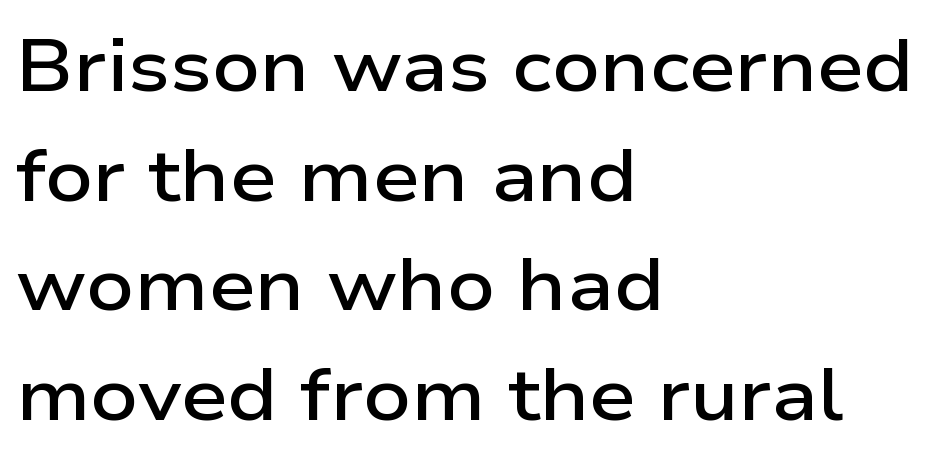
The image shows 74 px semibold, wide sans-serif type, upright; set left-aligned, normal line spacing (1.48x), normal letter spacing, not underlined; low stroke contrast and a medium x-height.
